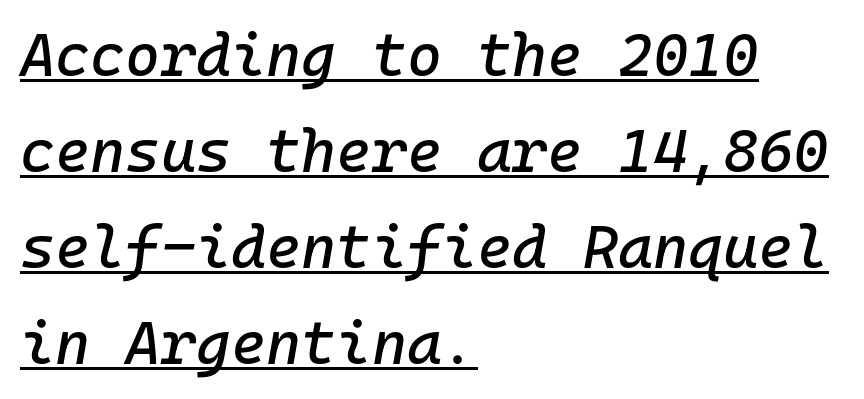
Q: Is the text italic (slanted)? A: Yes, it leans right by about 10 degrees.
Q: Is the text underlined? A: Yes.
Q: How is the paragraph aligned? A: Left-aligned.
Q: Is the spacing between letters normal or unusually wide? A: Normal.
Q: Is the spacing between lines tight, normal or loose? A: Normal.
Q: Width (condensed, normal, or wide)? A: Normal.
Q: Stroke contrast? A: Low.
Q: x-height? A: Medium.
